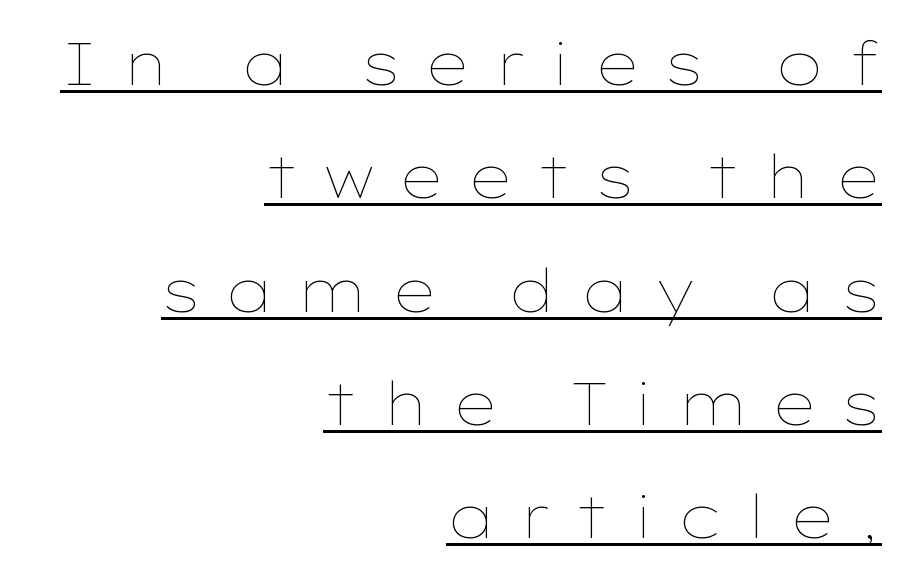
No chunkiness to these letters — they're not bold. The letterforms stand isolated, each surrounded by extra space. The type sits square on the baseline with zero lean. Beneath each row of characters lies a ruled line. These lines are rendered in a variable-pitch font. Caption: multi-line text, flush right, ragged left.
